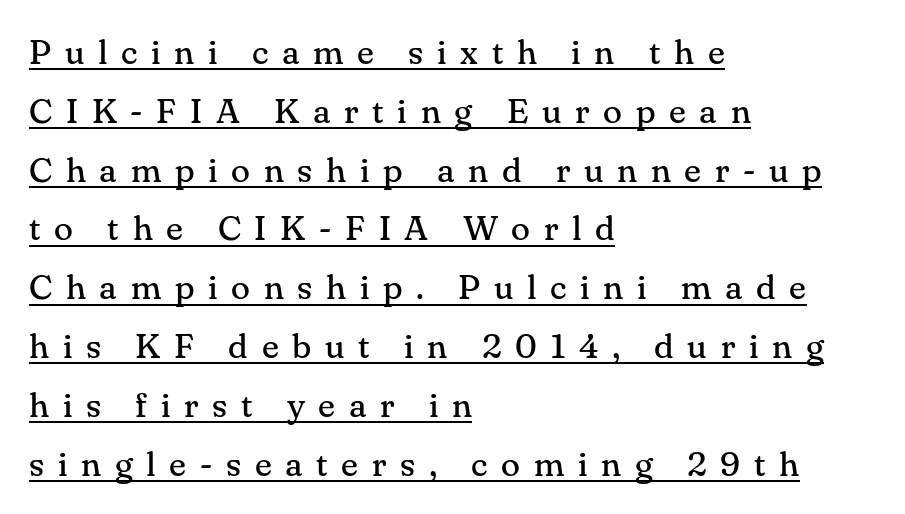
This sample uses an upright cut, with every glyph sitting square on the baseline. If you measured baseline to baseline, you'd find a middling distance. Think of a printed novel: that variable character pitch is what you see here. Inter-character spacing is expanded well beyond the font's built-in metrics. Serif or sans? Serif — the stroke terminals have little feet.
